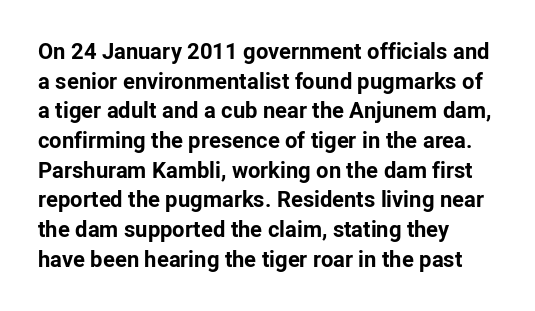
Caption: standard tracking, unaltered. Bold? Absolutely — the strokes are thick and heavy. Where is the straight margin? On the left. The line-height multiplier appears to be the usual default. Underlining? Definitely not there. Upright lettering throughout.
